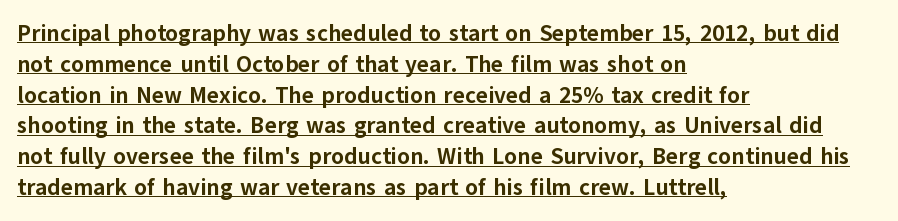
The image shows 23 px bold type, upright; set left-aligned, normal line spacing (1.34x), normal letter spacing, underlined.
